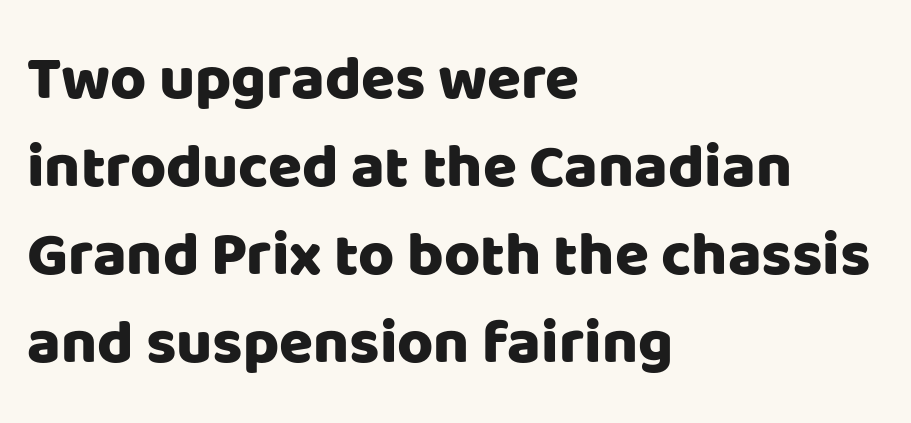
This sample keeps an unexceptional amount of space between lines. The rag falls on the right side of this text block. The letters sit at their default tracking, neither squeezed nor spread. Note: no serifs on the glyphs. Ordinary non-slanted type is in use. Looks like regular typesetting: each glyph gets only the width it needs.
